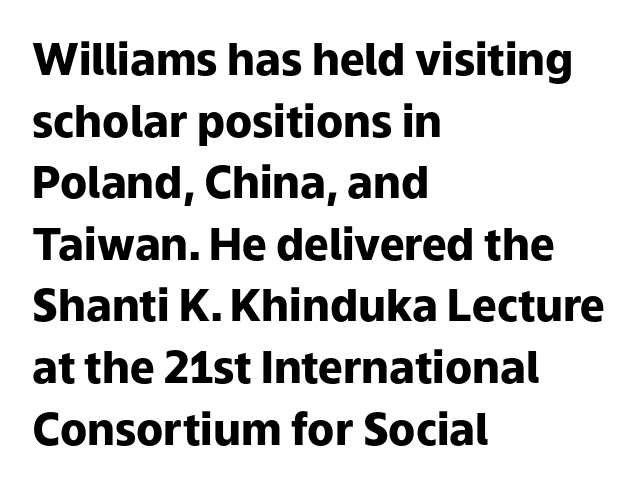
{"serif": "no", "italic": "no", "bold": "yes", "weight": "heavy", "width": "normal", "stroke_contrast": "low", "x_height": "medium", "monospaced": "no", "underline": "no", "align": "left", "line_spacing": "normal", "line_spacing_ratio": 1.4, "letter_spacing": "normal", "letter_spacing_em": 0.0, "glyph_px": 44}
